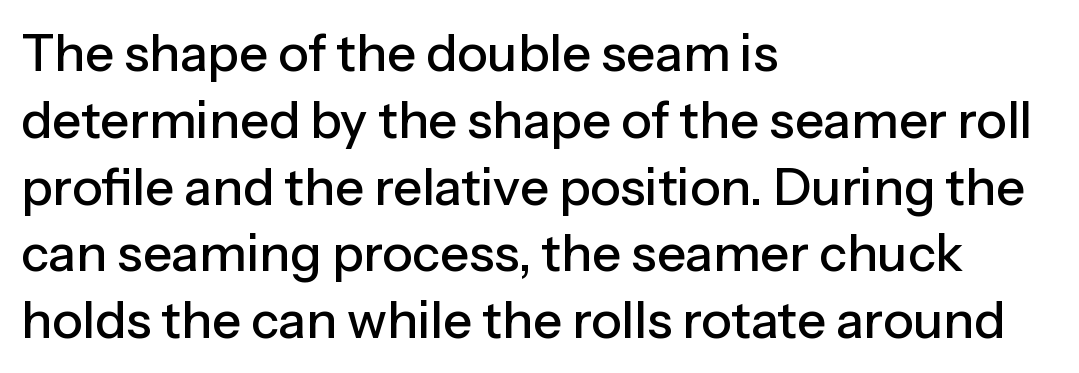
Q: Is the text italic (slanted)? A: No, it is upright.
Q: Is the typeface a serif or a sans-serif typeface? A: Sans-serif.
Q: Is the text underlined? A: No.
Q: How is the paragraph aligned? A: Left-aligned.
Q: Is the spacing between letters normal or unusually wide? A: Normal.
Q: Is the spacing between lines tight, normal or loose? A: Normal.
Q: Width (condensed, normal, or wide)? A: Normal.
Q: Stroke contrast? A: Low.
Q: x-height? A: Medium.
Q: Monospaced? A: No.
